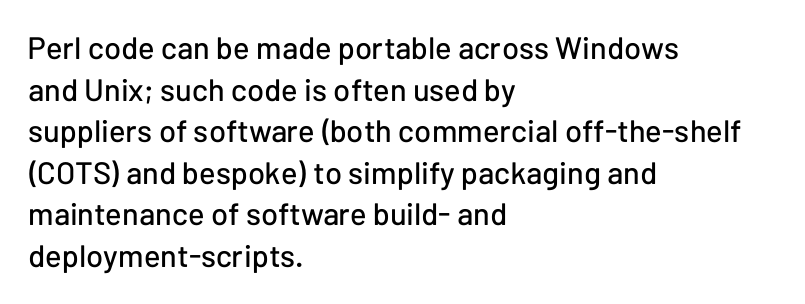
The lines are quadded left. In terms of posture, this sample is upright. No feet cap the strokes, marking this as sans-serif type. Each new line begins a customary step beneath the previous one.
